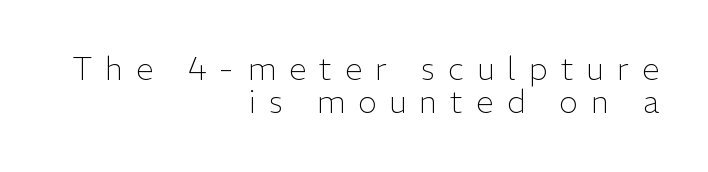
The image shows 31 px light sans-serif type, upright; set right-aligned, tight line spacing (1.07x), unusually wide letter spacing (+0.43 em), not underlined; low stroke contrast and a medium x-height.
